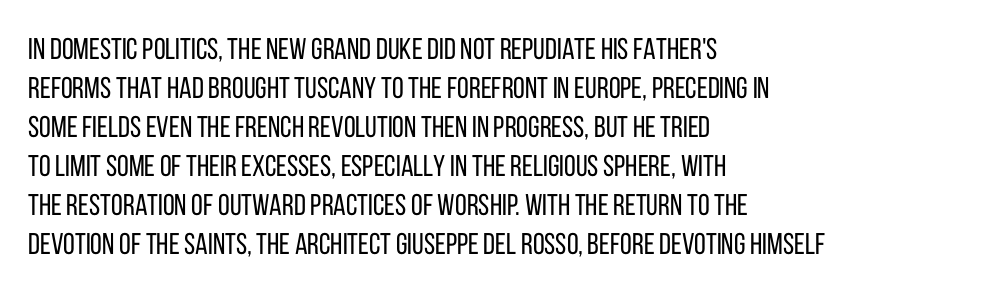
{"serif": "no", "italic": "no", "bold": "no", "weight": "regular", "width": "condensed", "stroke_contrast": "low", "x_height": "large", "monospaced": "no", "underline": "no", "align": "left", "line_spacing": "normal", "line_spacing_ratio": 1.3, "letter_spacing": "normal", "letter_spacing_em": 0.0, "glyph_px": 30}
